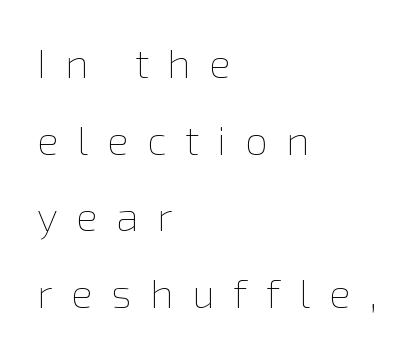
The font is comparable to plain body text, perhaps lighter. Decoration check: the copy has no underline. Horizontal alignment here is leftward, the default for most running prose. The type sits square on the baseline with zero lean.
